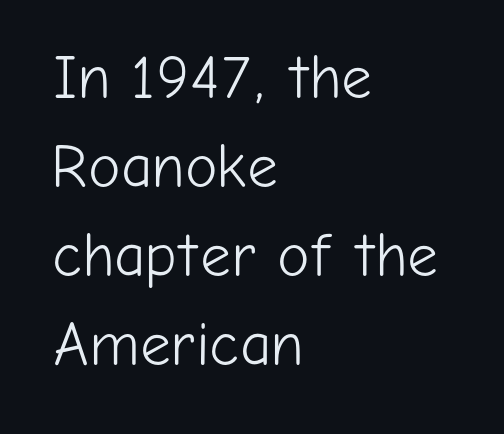
The image shows 61 px light sans-serif type, upright; set left-aligned, normal line spacing (1.46x), normal letter spacing, not underlined; low stroke contrast and a medium x-height.
